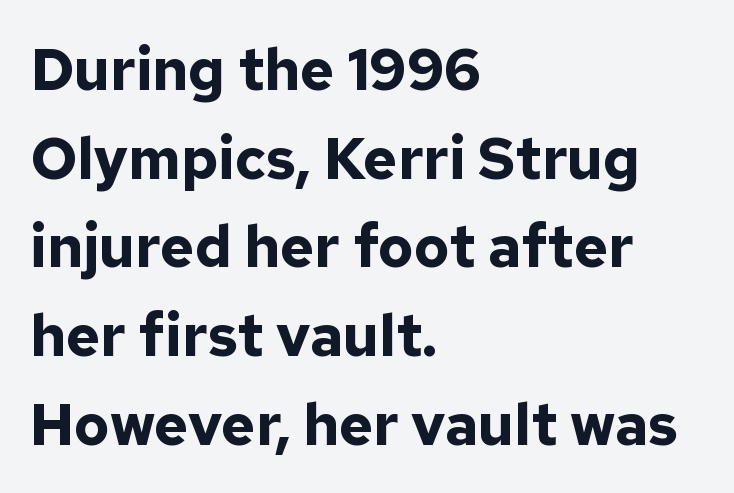
Q: Is the text bold? A: Yes.
Q: Is the text italic (slanted)? A: No, it is upright.
Q: Is the typeface a serif or a sans-serif typeface? A: Sans-serif.
Q: Is the text underlined? A: No.
Q: How is the paragraph aligned? A: Left-aligned.
Q: Is the spacing between letters normal or unusually wide? A: Normal.
Q: Is the spacing between lines tight, normal or loose? A: Normal.
Q: Width (condensed, normal, or wide)? A: Normal.
Q: Stroke contrast? A: Low.
Q: x-height? A: Medium.
Q: Monospaced? A: No.
